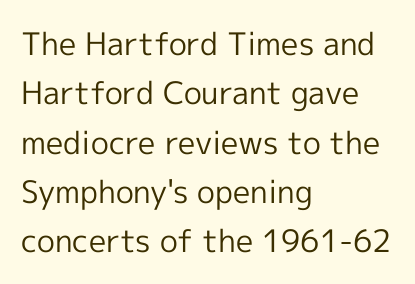
The image shows 31 px regular-weight sans-serif type, upright; set left-aligned, normal line spacing (1.59x), normal letter spacing, not underlined; a medium x-height.
